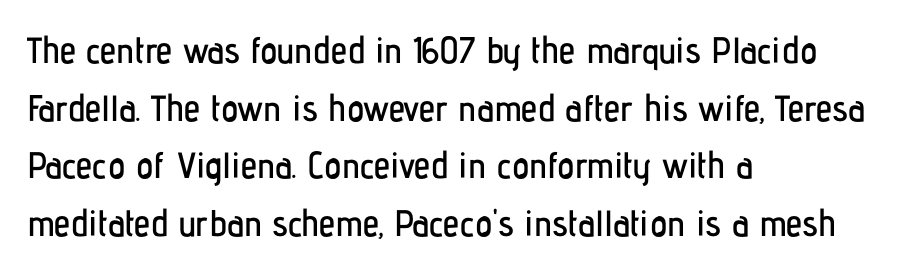
{"serif": "no", "italic": "no", "width": "condensed", "stroke_contrast": "low", "x_height": "medium", "monospaced": "no", "underline": "no", "align": "left", "line_spacing": "normal", "line_spacing_ratio": 1.56, "letter_spacing": "normal", "letter_spacing_em": 0.0, "glyph_px": 37}
